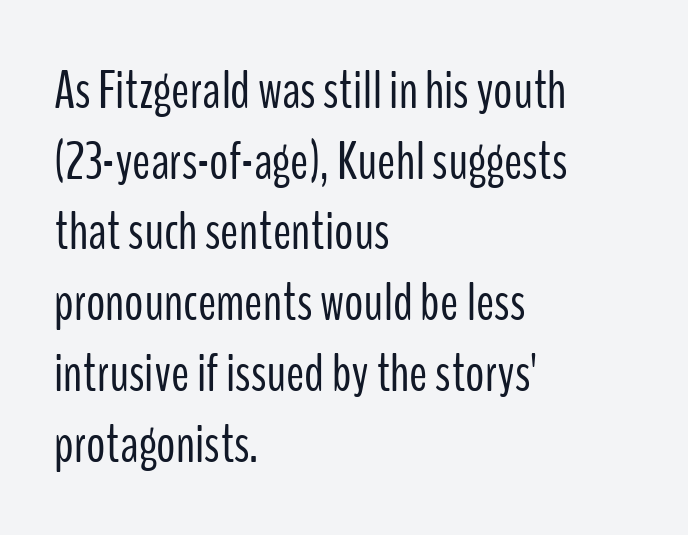
{"serif": "no", "italic": "no", "bold": "no", "weight": "light", "width": "condensed", "stroke_contrast": "low", "x_height": "medium", "monospaced": "no", "underline": "no", "align": "left", "line_spacing": "normal", "line_spacing_ratio": 1.31, "letter_spacing": "normal", "letter_spacing_em": 0.0, "glyph_px": 54}
